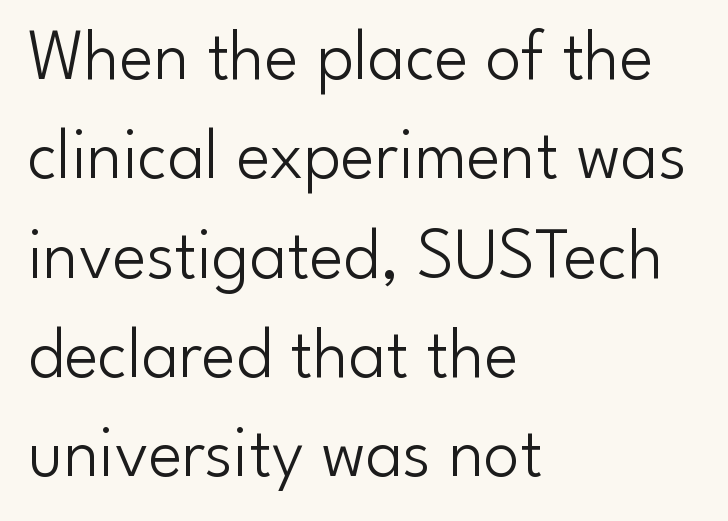
Short and long lines alike share a common starting point at left. Students, observe: this is what conventionally led text looks like. These glyphs show unthickened strokes, regular width or finer. This sample has the flowing, uneven cadence of proportional lettering. Type style note: lacks serifs. Glyph-to-glyph distance matches everyday printed text.
